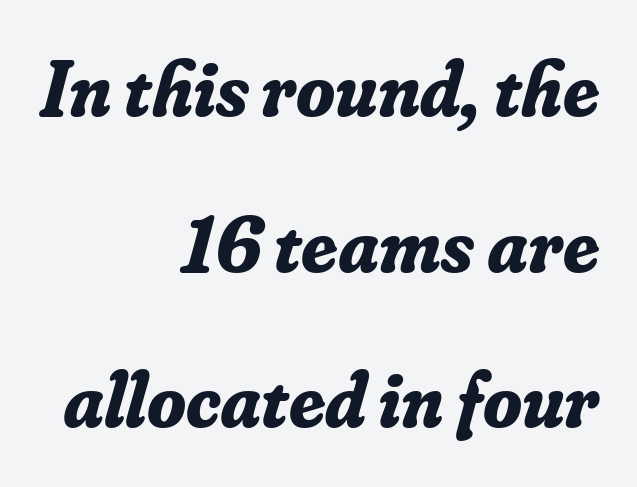
Nothing unusual about the tracking: characters are spaced as the font intends. Unlike a clean sans, this face finishes its strokes with serifs. These lines stack with their right ends in a neat column. Bare-footed words on every line. Compared with ordinary roman type, these characters are visibly tilted.
